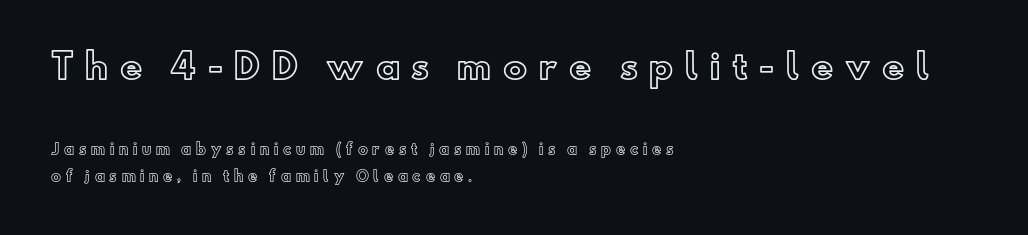
Q: Is the text italic (slanted)? A: No, it is upright.
Q: Is the text underlined? A: No.
Q: How is the paragraph aligned? A: Left-aligned.
Q: Is the spacing between letters normal or unusually wide? A: Unusually wide.
Q: Which block of text is set in a larger size, the first (top) or the second (bottom)? A: The first (top) one.
Q: Width (condensed, normal, or wide)? A: Normal.
Q: x-height? A: Small.
Q: Monospaced? A: No.
